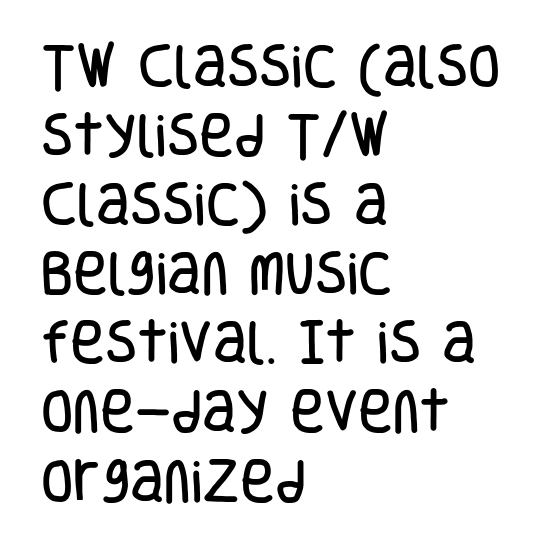
{"serif": "no", "italic": "no", "width": "condensed", "stroke_contrast": "low", "x_height": "large", "monospaced": "no", "underline": "no", "align": "left", "line_spacing": "normal", "line_spacing_ratio": 1.47, "letter_spacing": "normal", "letter_spacing_em": 0.0, "glyph_px": 47}
